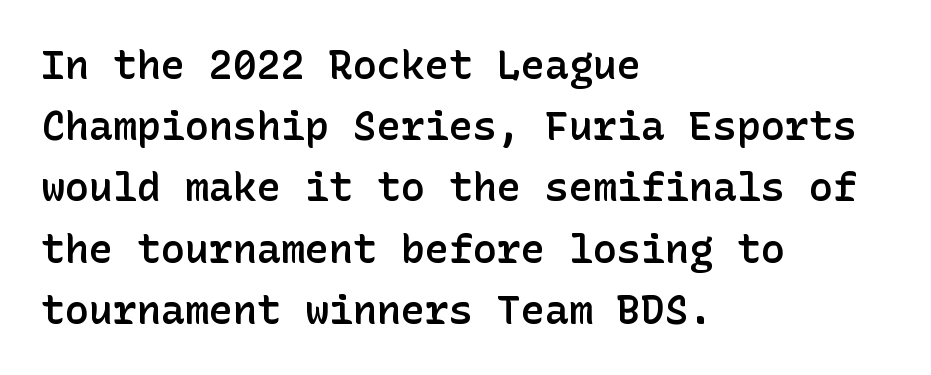
The image shows 40 px semibold sans-serif type, upright; set left-aligned, normal line spacing (1.53x), normal letter spacing, not underlined; low stroke contrast and a medium x-height.
